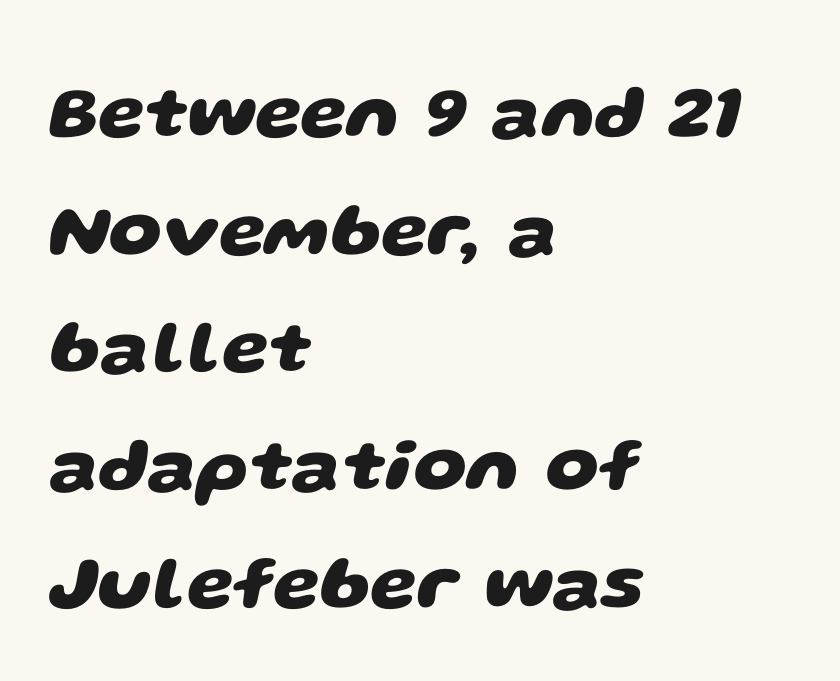
Q: Is the text bold? A: Yes.
Q: Is the typeface a serif or a sans-serif typeface? A: Sans-serif.
Q: Is the text underlined? A: No.
Q: How is the paragraph aligned? A: Left-aligned.
Q: Is the spacing between letters normal or unusually wide? A: Normal.
Q: Is the spacing between lines tight, normal or loose? A: Normal.
Q: Width (condensed, normal, or wide)? A: Wide.
Q: Stroke contrast? A: Low.
Q: x-height? A: Large.
Q: Monospaced? A: No.
